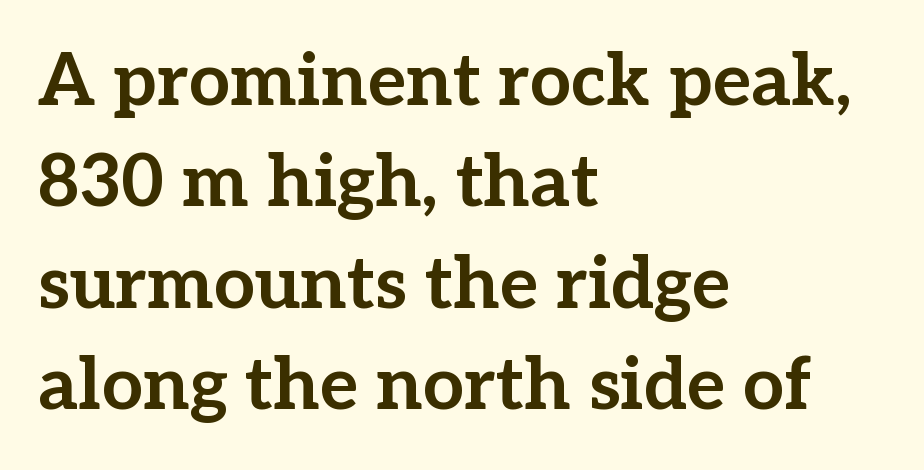
Q: Is the text bold? A: Yes.
Q: Is the text italic (slanted)? A: No, it is upright.
Q: Is the typeface a serif or a sans-serif typeface? A: Serif.
Q: Is the text underlined? A: No.
Q: How is the paragraph aligned? A: Left-aligned.
Q: Is the spacing between letters normal or unusually wide? A: Normal.
Q: Is the spacing between lines tight, normal or loose? A: Normal.
Q: Width (condensed, normal, or wide)? A: Normal.
Q: Stroke contrast? A: Low.
Q: x-height? A: Medium.
Q: Monospaced? A: No.
